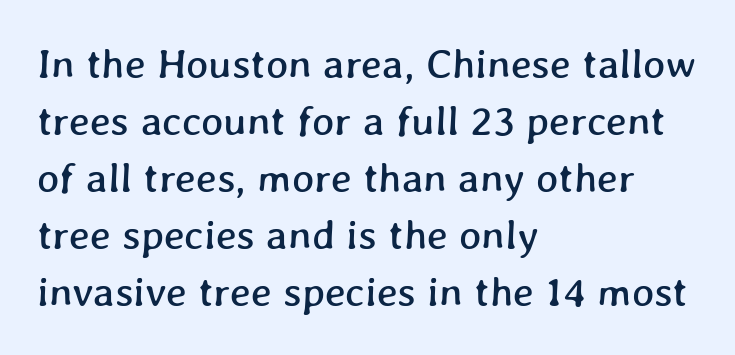
Q: Is the text underlined? A: No.
Q: How is the paragraph aligned? A: Left-aligned.
Q: Is the spacing between letters normal or unusually wide? A: Normal.
Q: Is the spacing between lines tight, normal or loose? A: Normal.
Q: Width (condensed, normal, or wide)? A: Normal.
Q: Stroke contrast? A: Low.
Q: x-height? A: Medium.
Q: Monospaced? A: No.
